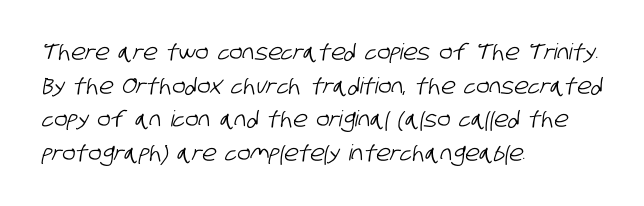
The tracking reads as untouched default to a designer's eye. Rule under the text: the space is simply empty. Leftover space on each line is placed entirely after the last word. The vertical gap from one line to the next is medium.
